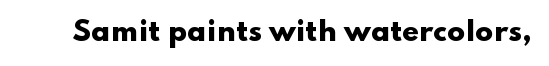
{"italic": "no", "bold": "yes", "underline": "no", "letter_spacing": "normal", "letter_spacing_em": 0.0, "glyph_px": 27}
